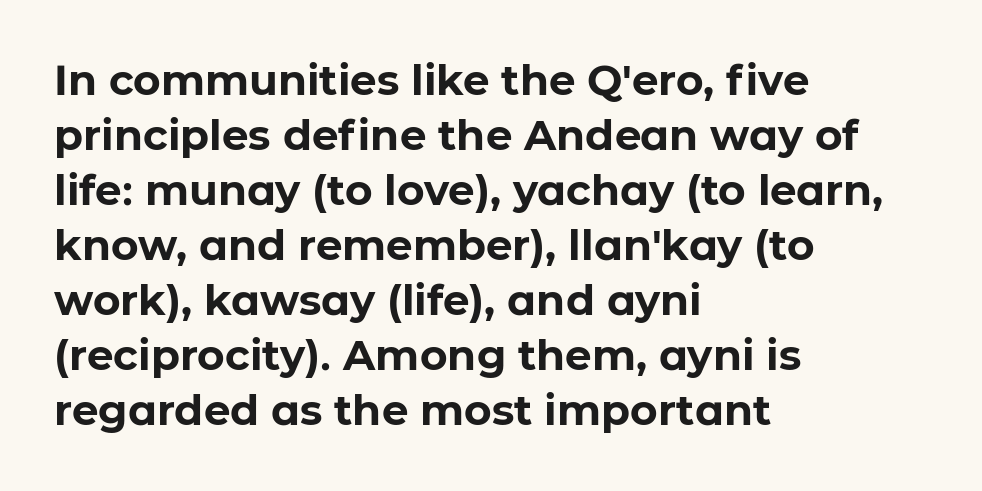
Q: Is the text bold? A: Yes.
Q: Is the text italic (slanted)? A: No, it is upright.
Q: Is the typeface a serif or a sans-serif typeface? A: Sans-serif.
Q: Is the text underlined? A: No.
Q: How is the paragraph aligned? A: Left-aligned.
Q: Is the spacing between letters normal or unusually wide? A: Normal.
Q: Is the spacing between lines tight, normal or loose? A: Normal.
Q: Width (condensed, normal, or wide)? A: Normal.
Q: Stroke contrast? A: Low.
Q: x-height? A: Medium.
Q: Monospaced? A: No.
